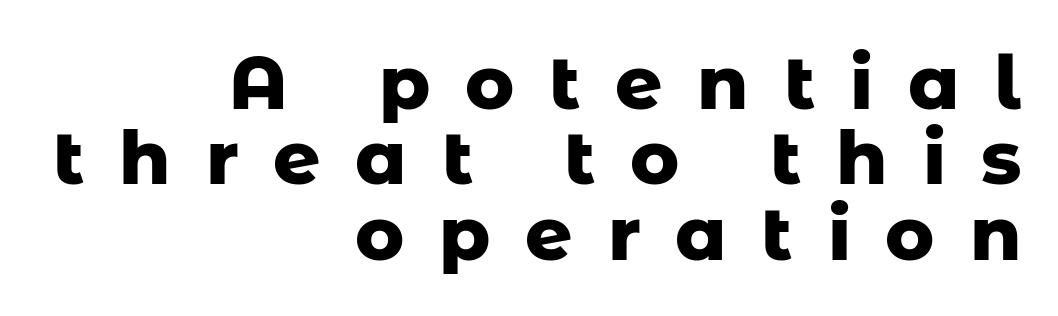
What kind of face is this? One without serifs — a sans. Notice how descenders almost collide with the ascenders below — that's tight leading. The glyphs are unaccompanied by any horizontal stroke below them. The rendering uses natural spacing where letterforms have individual widths.
